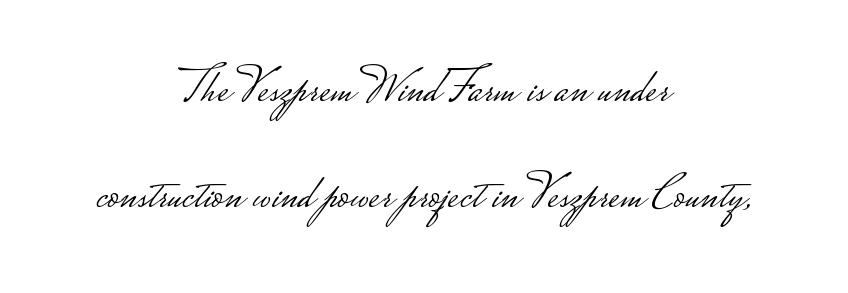
Nothing heavy about these letters — not bold at all. Character widths vary here, with narrow letters taking less room than wide ones. A typesetter would label this face a sans. Just letters on the line, the space beneath them empty. Glyph-to-glyph distance matches everyday printed text.
